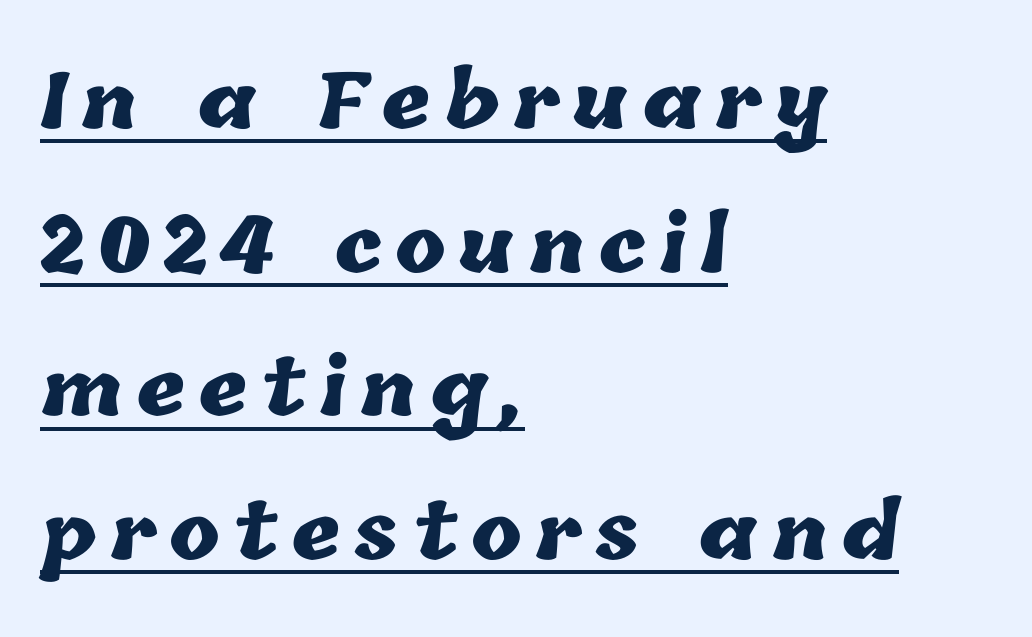
{"bold": "yes", "weight": "heavy", "width": "normal", "stroke_contrast": "low", "x_height": "medium", "monospaced": "no", "underline": "yes", "align": "left", "line_spacing_ratio": 1.89, "glyph_px": 76}
